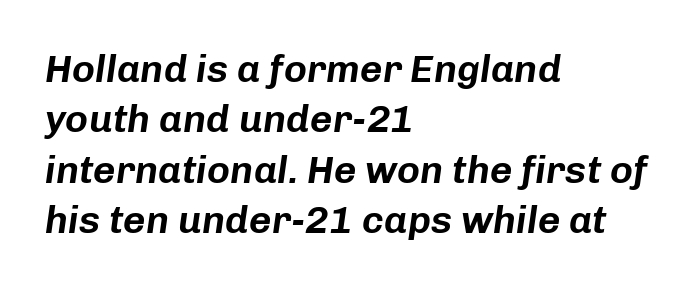
Left-aligned paragraph, ragged on the right. Unmarked baselines from the first word to the last. Emphasis-style slanted type is in use. You could not count columns in this text — the font is proportionally spaced.
